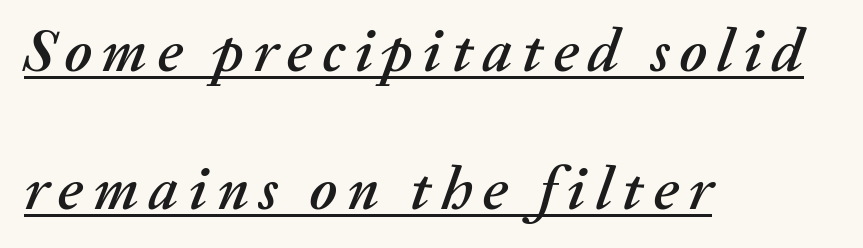
The image shows 61 px text type, italic (leaning right); set left-aligned, loose line spacing (2.26x), underlined; medium stroke contrast and a medium x-height.
